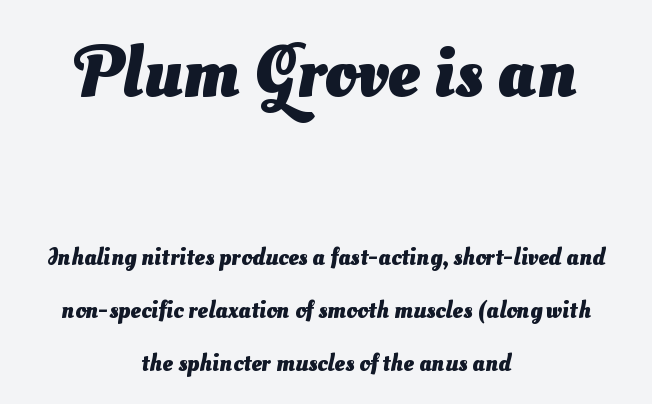
The image shows 72 px heavy sans-serif type; set centered, loose line spacing (2.21x), normal letter spacing, not underlined; the first (top) block is 3.0x larger; medium stroke contrast and a small x-height.
